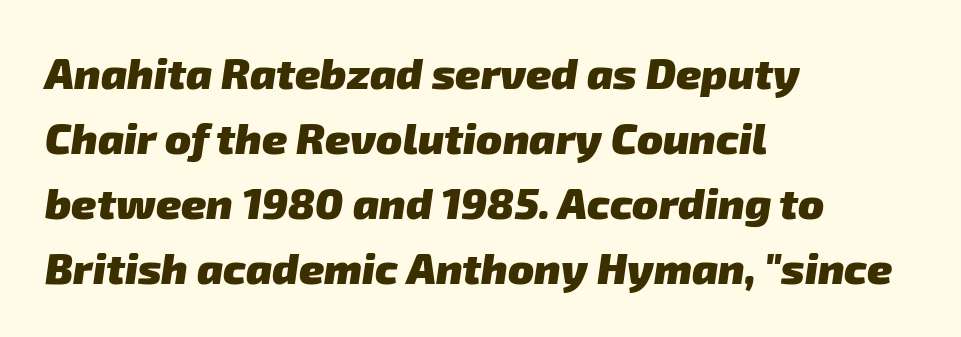
{"serif": "no", "bold": "yes", "weight": "heavy", "width": "normal", "stroke_contrast": "low", "x_height": "medium", "monospaced": "no", "underline": "no", "align": "left", "line_spacing": "normal", "line_spacing_ratio": 1.51, "letter_spacing": "normal", "letter_spacing_em": 0.0, "glyph_px": 43}
